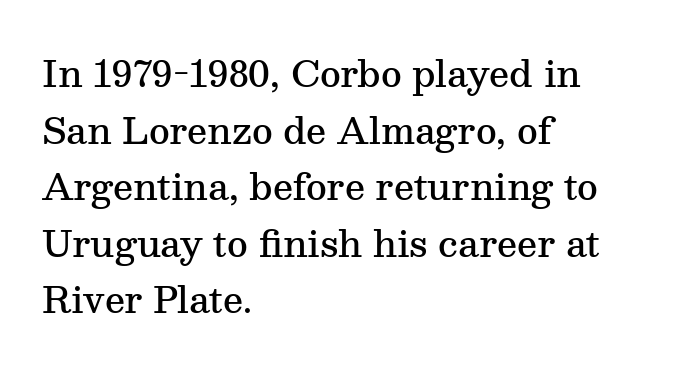
Q: Is the text bold? A: Semi-bold.
Q: Is the text italic (slanted)? A: No, it is upright.
Q: Is the typeface a serif or a sans-serif typeface? A: Serif.
Q: Is the text underlined? A: No.
Q: How is the paragraph aligned? A: Left-aligned.
Q: Is the spacing between letters normal or unusually wide? A: Normal.
Q: Is the spacing between lines tight, normal or loose? A: Normal.
Q: Width (condensed, normal, or wide)? A: Normal.
Q: Stroke contrast? A: Medium.
Q: x-height? A: Medium.
Q: Monospaced? A: No.
